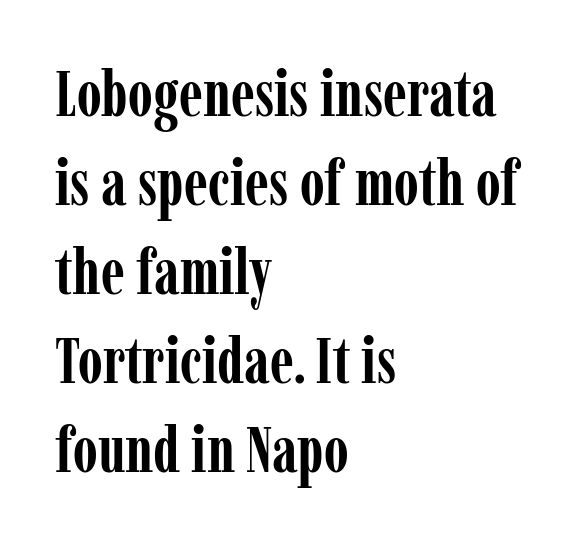
Q: Is the text bold? A: Yes.
Q: Is the text italic (slanted)? A: No, it is upright.
Q: Is the typeface a serif or a sans-serif typeface? A: Serif.
Q: Is the text underlined? A: No.
Q: How is the paragraph aligned? A: Left-aligned.
Q: Is the spacing between letters normal or unusually wide? A: Normal.
Q: Is the spacing between lines tight, normal or loose? A: Normal.
Q: Width (condensed, normal, or wide)? A: Condensed.
Q: Stroke contrast? A: Low.
Q: x-height? A: Medium.
Q: Monospaced? A: No.
